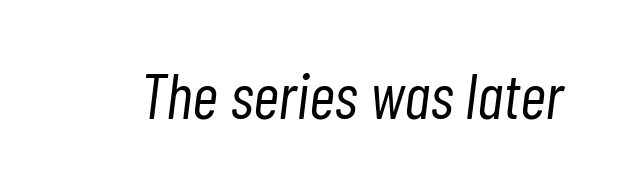
The image shows 64 px light, condensed type, italic (leaning right); set normal letter spacing, not underlined; low stroke contrast and a medium x-height.
